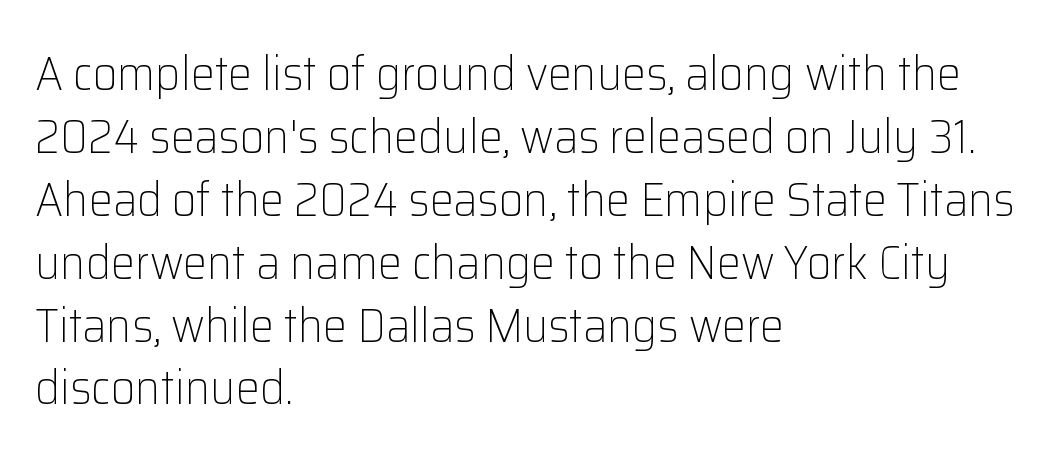
Q: Is the text bold? A: No.
Q: Is the text italic (slanted)? A: No, it is upright.
Q: Is the typeface a serif or a sans-serif typeface? A: Sans-serif.
Q: Is the text underlined? A: No.
Q: How is the paragraph aligned? A: Left-aligned.
Q: Is the spacing between letters normal or unusually wide? A: Normal.
Q: Is the spacing between lines tight, normal or loose? A: Normal.
Q: Width (condensed, normal, or wide)? A: Normal.
Q: Stroke contrast? A: Low.
Q: x-height? A: Medium.
Q: Monospaced? A: No.
